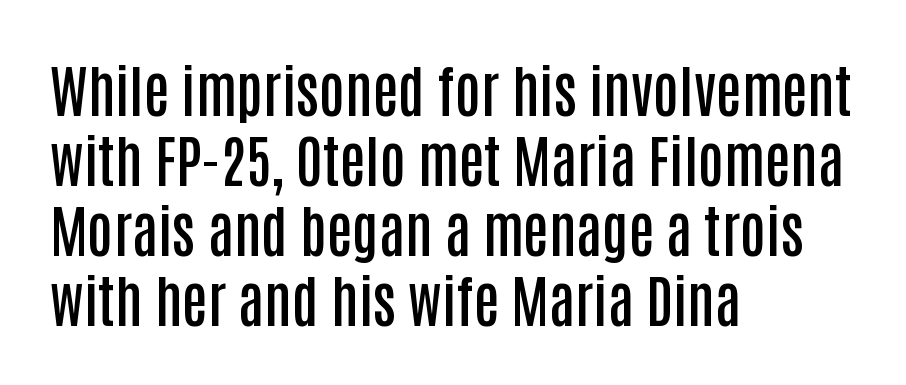
The image shows 57 px semibold, condensed sans-serif type, upright; set left-aligned, line spacing 1.23x, normal letter spacing, not underlined; low stroke contrast and a large x-height.
